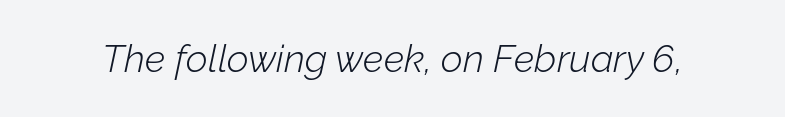
{"italic": "yes", "lean": "right", "slant_degrees": 12, "bold": "no", "weight": "light", "width": "normal", "stroke_contrast": "low", "x_height": "medium", "monospaced": "no", "underline": "no", "letter_spacing": "normal", "letter_spacing_em": 0.0, "glyph_px": 38}
